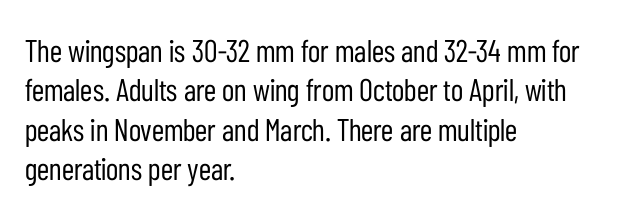
The image shows 31 px regular-weight, condensed sans-serif type, upright; set left-aligned, normal line spacing (1.27x), normal letter spacing, not underlined; low stroke contrast and a medium x-height.
